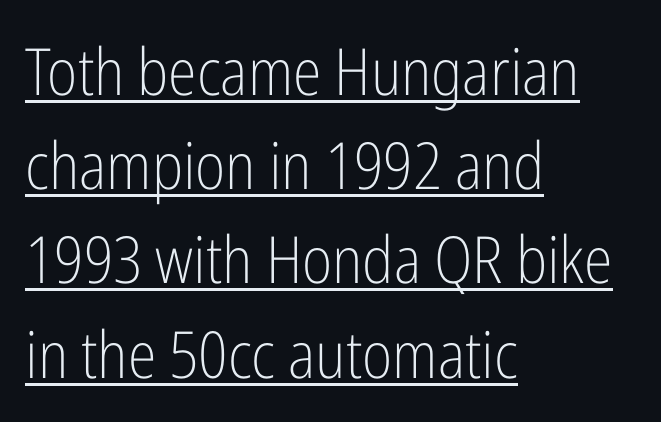
Q: Is the text bold? A: No.
Q: Is the text italic (slanted)? A: No, it is upright.
Q: Is the typeface a serif or a sans-serif typeface? A: Sans-serif.
Q: Is the text underlined? A: Yes.
Q: How is the paragraph aligned? A: Left-aligned.
Q: Is the spacing between letters normal or unusually wide? A: Normal.
Q: Is the spacing between lines tight, normal or loose? A: Normal.
Q: Width (condensed, normal, or wide)? A: Condensed.
Q: Stroke contrast? A: Low.
Q: x-height? A: Medium.
Q: Monospaced? A: No.
